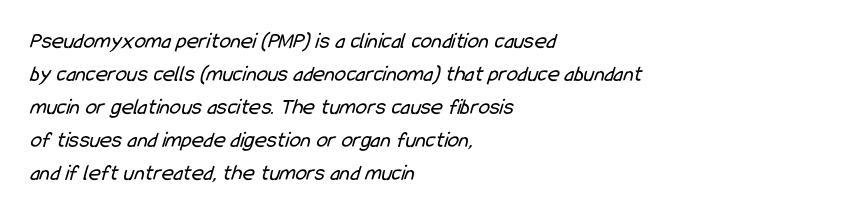
Q: Is the text bold? A: No.
Q: Is the text underlined? A: No.
Q: How is the paragraph aligned? A: Left-aligned.
Q: Is the spacing between letters normal or unusually wide? A: Normal.
Q: Is the spacing between lines tight, normal or loose? A: Normal.
